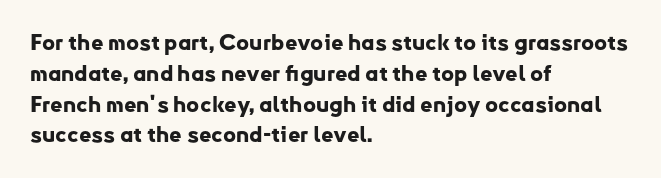
No italicization has been applied; the sample stays upright. The line-height multiplier appears to be the usual default. The face used here has the dense, thick strokes of a bold. Clear beneath every line of the passage. Each word holds together tightly as a unit, with standard inter-letter gaps. The typesetter chose a ragged-right arrangement here.
